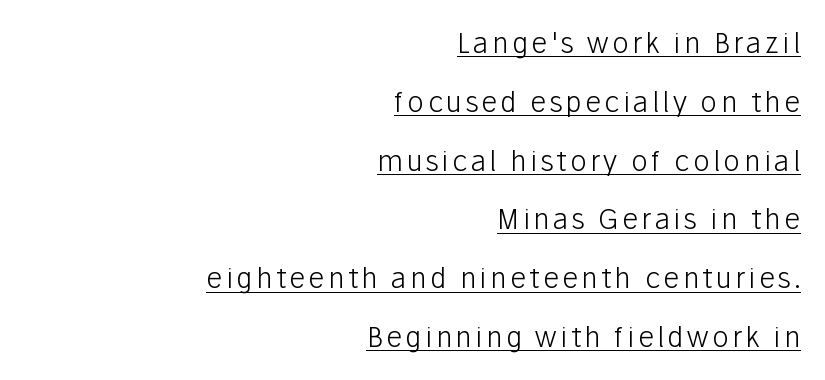
{"serif": "no", "italic": "no", "bold": "no", "weight": "light", "width": "normal", "stroke_contrast": "low", "x_height": "medium", "monospaced": "no", "underline": "yes", "align": "right", "line_spacing": "loose", "line_spacing_ratio": 2.1, "glyph_px": 28}
